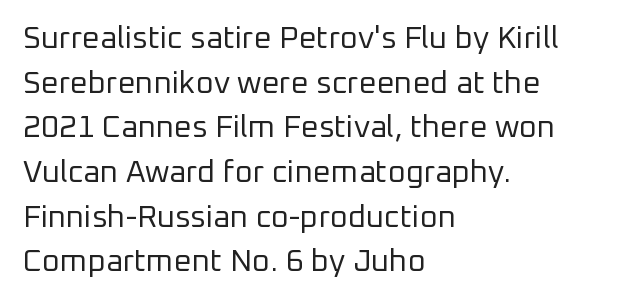
The image shows 31 px regular-weight sans-serif type, upright; set left-aligned, normal line spacing (1.44x), normal letter spacing, not underlined; low stroke contrast and a medium x-height.
